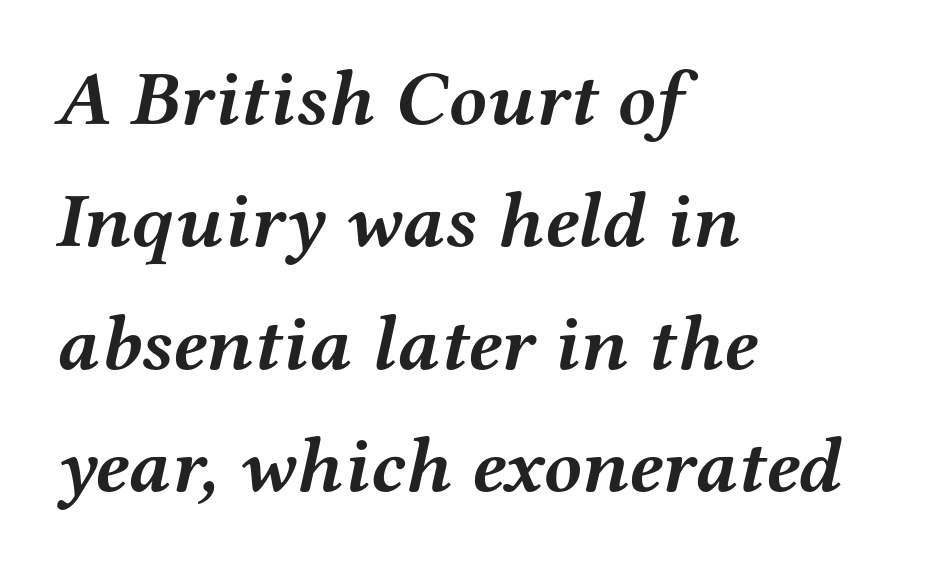
Q: Is the text bold? A: Yes.
Q: Is the text italic (slanted)? A: Yes, it leans right by about 12 degrees.
Q: Is the typeface a serif or a sans-serif typeface? A: Serif.
Q: Is the text underlined? A: No.
Q: How is the paragraph aligned? A: Left-aligned.
Q: Is the spacing between letters normal or unusually wide? A: Normal.
Q: Is the spacing between lines tight, normal or loose? A: Normal.
Q: Width (condensed, normal, or wide)? A: Wide.
Q: Stroke contrast? A: Medium.
Q: x-height? A: Medium.
Q: Monospaced? A: No.
